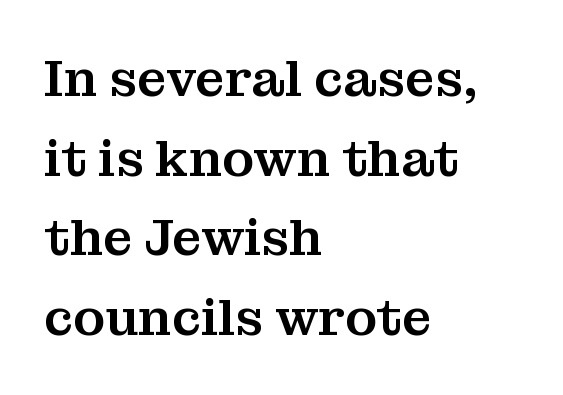
Quick note: interline space is typical. The string is rendered with underlining switched off. Character widths vary here, with narrow letters taking less room than wide ones. Does extra space separate the letters? No, they use regular spacing.
